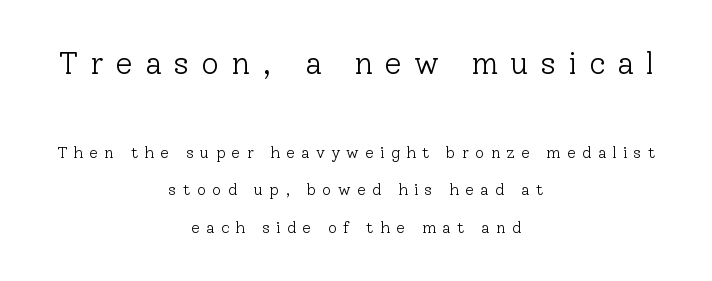
The lines are quadded center. The lines are spread far apart with generous leading. Do the characters align in a grid? No, the font is proportional. The typeface has the unassuming heft of standard copy or less. Style check: upright.
